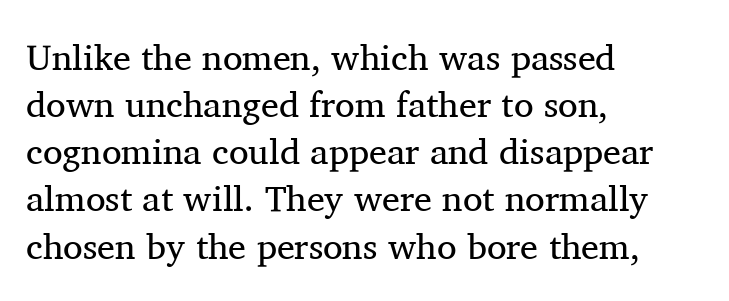
The image shows 36 px regular-weight serif type, upright; set left-aligned, normal line spacing (1.31x), normal letter spacing, not underlined; medium stroke contrast and a medium x-height.
